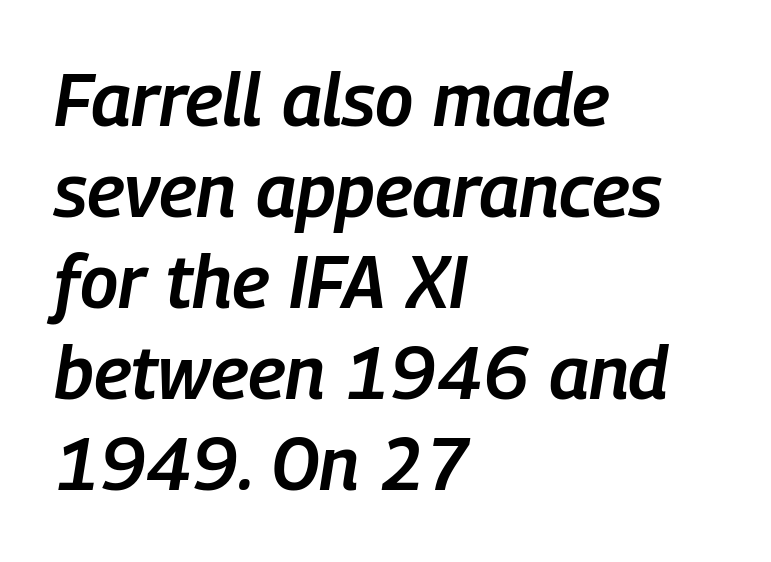
Q: Is the text bold? A: Semi-bold.
Q: Is the text italic (slanted)? A: Yes, it leans right by about 9 degrees.
Q: Is the text underlined? A: No.
Q: How is the paragraph aligned? A: Left-aligned.
Q: Is the spacing between letters normal or unusually wide? A: Normal.
Q: Width (condensed, normal, or wide)? A: Condensed.
Q: Stroke contrast? A: Low.
Q: x-height? A: Medium.
Q: Monospaced? A: No.
